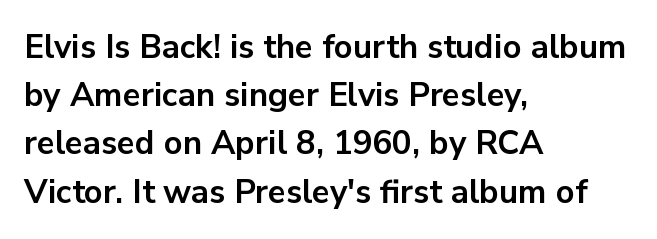
{"serif": "no", "italic": "no", "bold": "yes", "weight": "bold", "width": "normal", "stroke_contrast": "low", "x_height": "medium", "monospaced": "no", "underline": "no", "align": "left", "line_spacing": "normal", "line_spacing_ratio": 1.46, "letter_spacing": "normal", "letter_spacing_em": 0.0, "glyph_px": 33}
